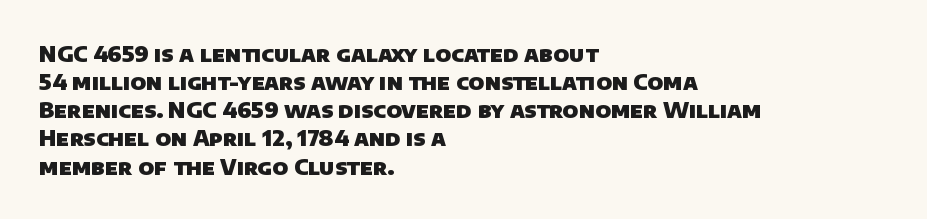
The image shows 22 px bold type; set left-aligned, normal line spacing (1.28x), normal letter spacing, not underlined.
